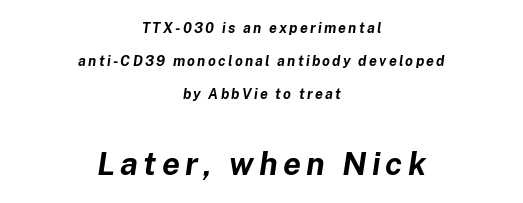
The image shows 32 px bold type, italic (leaning right); set centered, loose line spacing (2.37x), not underlined; the second (bottom) block is 2.29x larger; low stroke contrast and a medium x-height.
